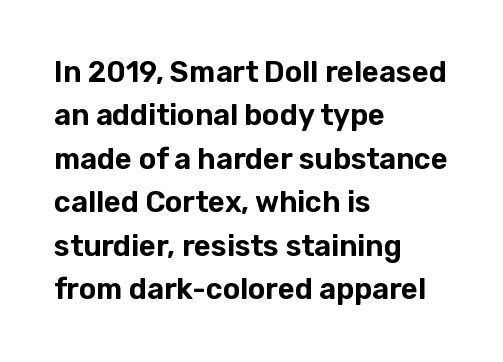
{"serif": "no", "italic": "no", "width": "normal", "stroke_contrast": "low", "x_height": "medium", "monospaced": "no", "underline": "no", "align": "left", "line_spacing": "normal", "line_spacing_ratio": 1.5, "letter_spacing": "normal", "letter_spacing_em": 0.0, "glyph_px": 29}
